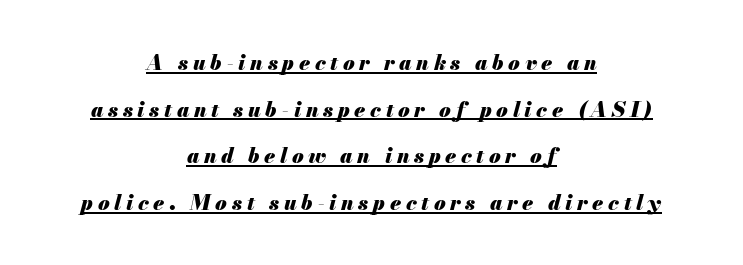
{"italic": "yes", "lean": "right", "slant_degrees": 13, "bold": "yes", "underline": "yes", "align": "center", "line_spacing": "loose", "line_spacing_ratio": 2.22, "letter_spacing": "wide", "letter_spacing_em": 0.22, "glyph_px": 21}
